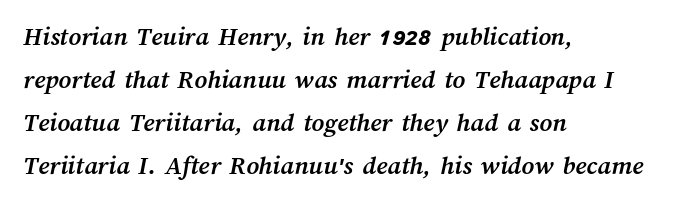
Q: Is the text bold? A: Yes.
Q: Is the text underlined? A: No.
Q: How is the paragraph aligned? A: Left-aligned.
Q: Is the spacing between letters normal or unusually wide? A: Normal.
Q: Is the spacing between lines tight, normal or loose? A: Normal.
